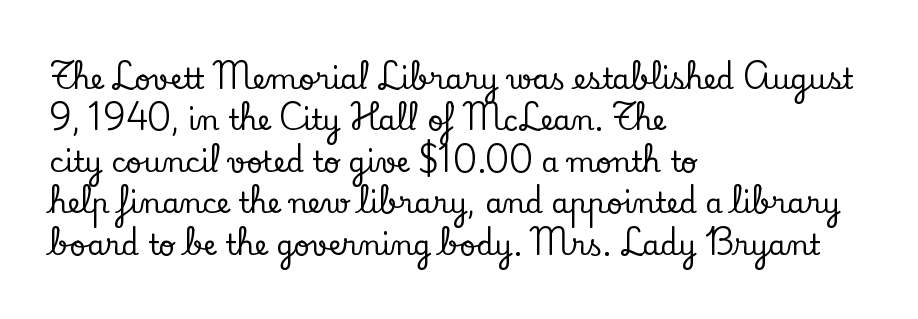
The image shows 28 px serif type, upright; set left-aligned, normal line spacing (1.48x), normal letter spacing, not underlined; low stroke contrast and a small x-height.
